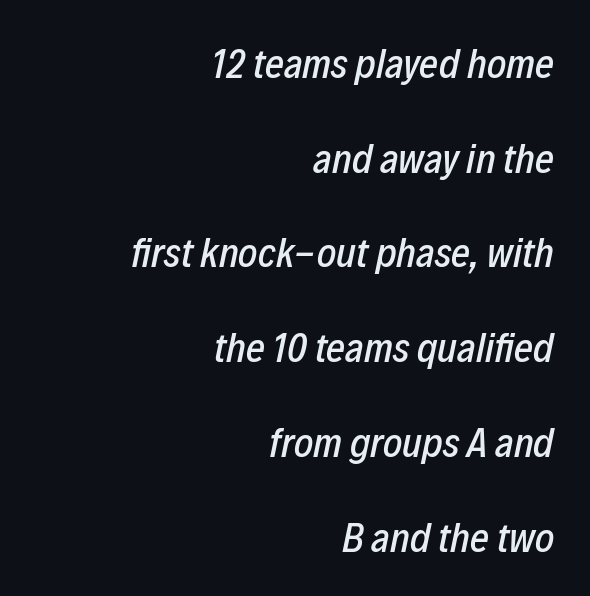
Is this a fixed-width face? No — the glyphs have proportional, varying widths. Italic? Definitely — the glyphs are oblique. Horizontal bands of white between lines are thick stripes. A flush-right, rag-left setting is used for this passage.
